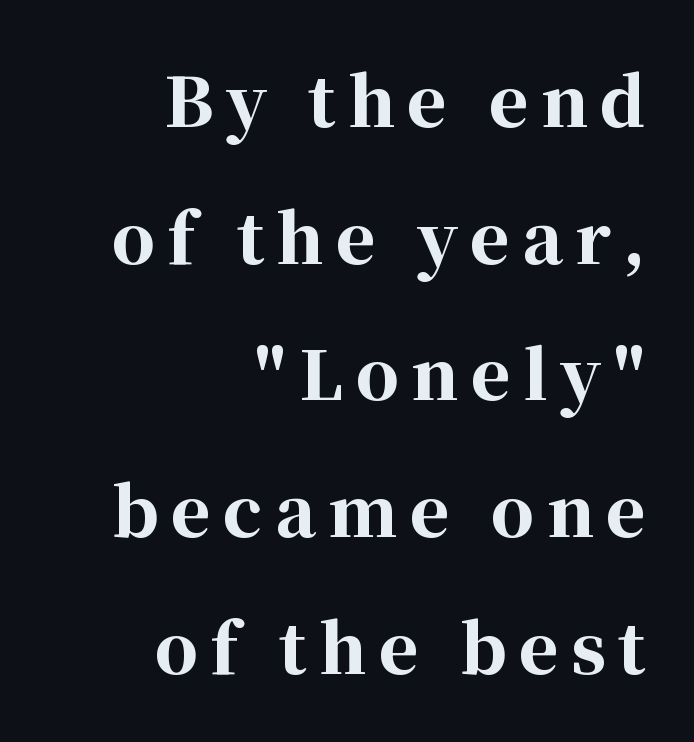
The image shows 68 px bold serif type, upright; set right-aligned, loose line spacing (2.01x), not underlined; high stroke contrast and a medium x-height.
